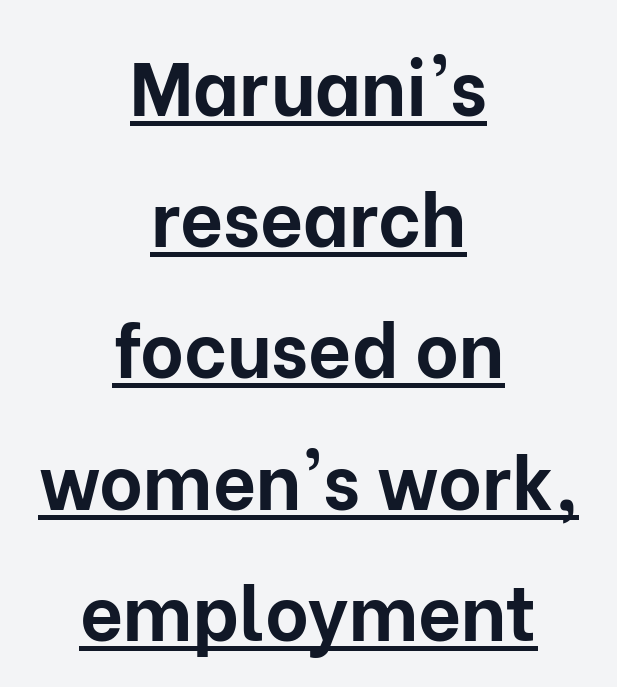
The image shows 75 px bold sans-serif type, upright; set centered, line spacing 1.75x, normal letter spacing, underlined; low stroke contrast and a medium x-height.
